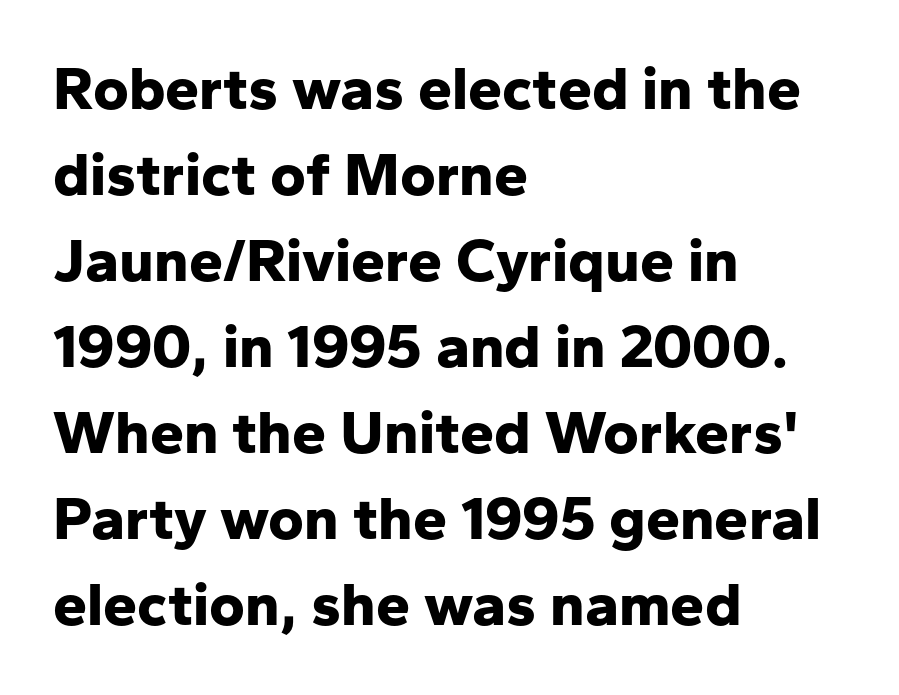
Q: Is the text bold? A: Yes.
Q: Is the text italic (slanted)? A: No, it is upright.
Q: Is the typeface a serif or a sans-serif typeface? A: Sans-serif.
Q: Is the text underlined? A: No.
Q: How is the paragraph aligned? A: Left-aligned.
Q: Is the spacing between letters normal or unusually wide? A: Normal.
Q: Is the spacing between lines tight, normal or loose? A: Normal.
Q: Width (condensed, normal, or wide)? A: Normal.
Q: Stroke contrast? A: Low.
Q: x-height? A: Medium.
Q: Monospaced? A: No.
